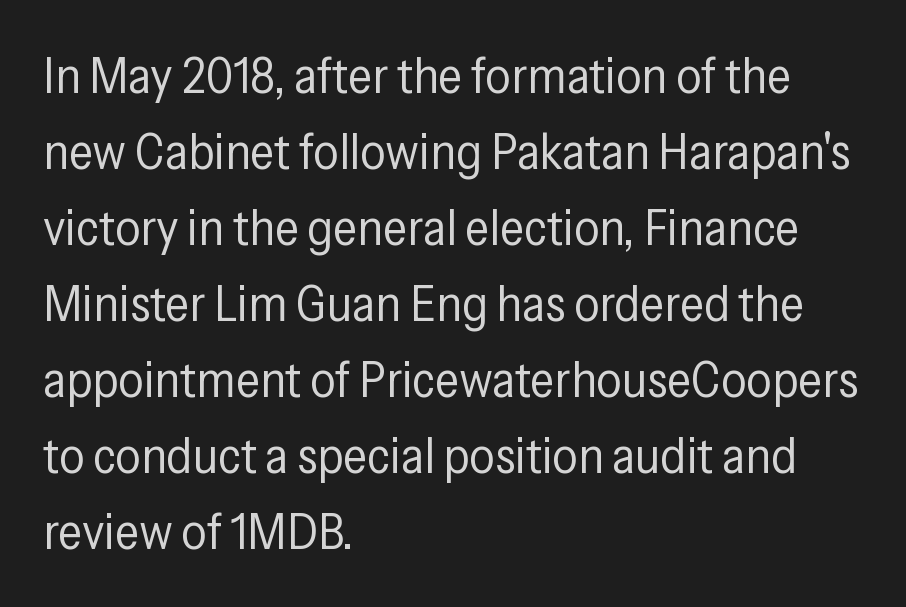
Q: Is the text bold? A: No.
Q: Is the text italic (slanted)? A: No, it is upright.
Q: Is the typeface a serif or a sans-serif typeface? A: Sans-serif.
Q: Is the text underlined? A: No.
Q: How is the paragraph aligned? A: Left-aligned.
Q: Is the spacing between letters normal or unusually wide? A: Normal.
Q: Is the spacing between lines tight, normal or loose? A: Normal.
Q: Width (condensed, normal, or wide)? A: Condensed.
Q: Stroke contrast? A: Low.
Q: x-height? A: Medium.
Q: Monospaced? A: No.
